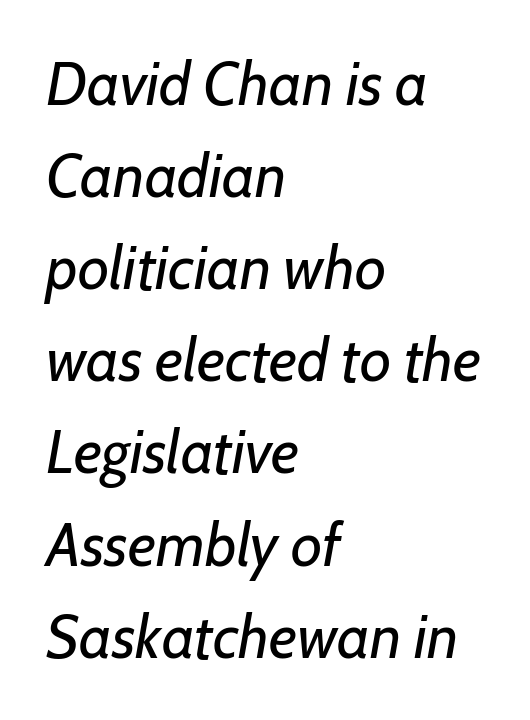
Q: Is the text bold? A: No.
Q: Is the text italic (slanted)? A: Yes, it leans right by about 7 degrees.
Q: Is the text underlined? A: No.
Q: How is the paragraph aligned? A: Left-aligned.
Q: Is the spacing between letters normal or unusually wide? A: Normal.
Q: Is the spacing between lines tight, normal or loose? A: Normal.
Q: Width (condensed, normal, or wide)? A: Normal.
Q: Stroke contrast? A: Low.
Q: x-height? A: Medium.
Q: Monospaced? A: No.
